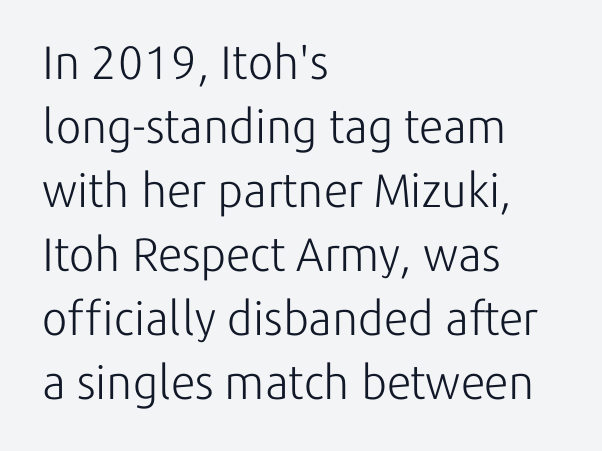
{"serif": "no", "italic": "no", "bold": "no", "weight": "light", "width": "normal", "stroke_contrast": "low", "x_height": "medium", "monospaced": "no", "underline": "no", "align": "left", "line_spacing": "normal", "line_spacing_ratio": 1.36, "letter_spacing": "normal", "letter_spacing_em": 0.0, "glyph_px": 47}
